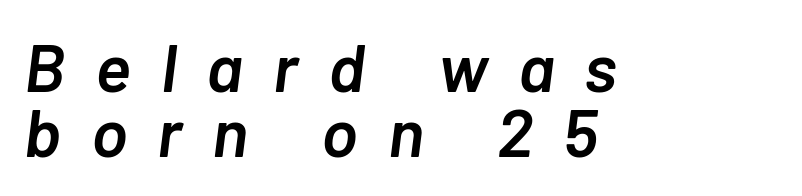
Slanted lettering throughout. The rendering uses a small line-height, squeezing the rows. The ragged edge is on the right, which tells us the setting is flush left. Anything drawn beneath the words? Only blank space. Characters follow at a spacing far wider than the type designer built in.
